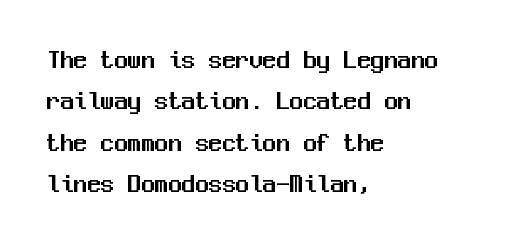
The image shows 27 px text type, upright; set left-aligned, normal line spacing (1.53x), normal letter spacing, not underlined.
